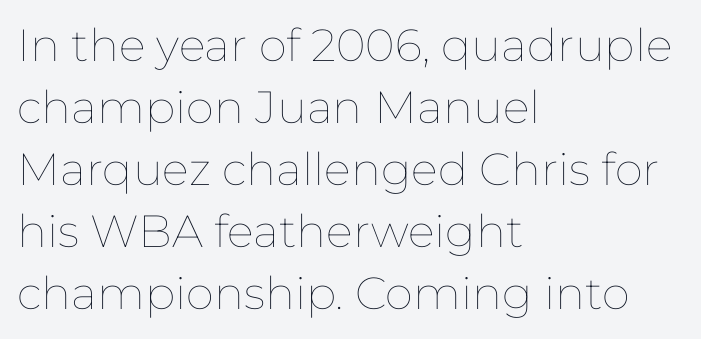
The letters sit at their default tracking, neither squeezed nor spread. The weight would be labelled regular, book, light, or lighter still. Unmarked baselines from the first word to the last. The setting favours the left margin, as ordinary paragraphs usually do. The leading is moderate, giving the passage an even texture. Looks like regular typesetting: each glyph gets only the width it needs.
